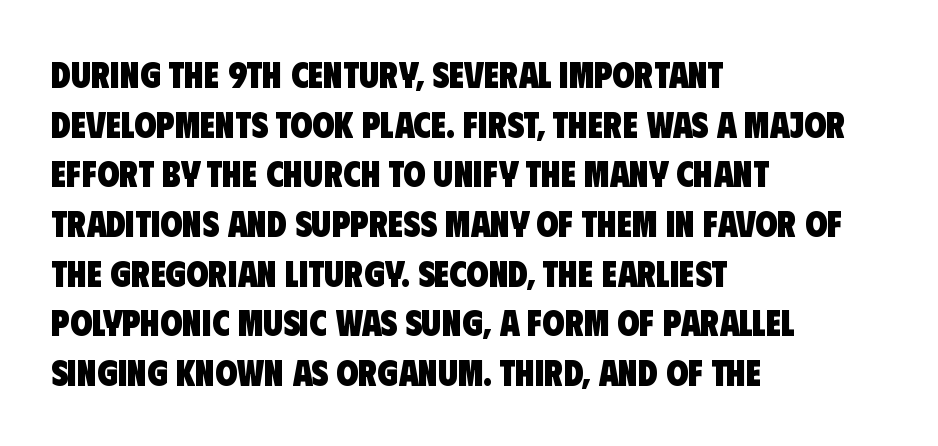
Q: Is the text bold? A: Yes.
Q: Is the typeface a serif or a sans-serif typeface? A: Sans-serif.
Q: Is the text underlined? A: No.
Q: How is the paragraph aligned? A: Left-aligned.
Q: Is the spacing between letters normal or unusually wide? A: Normal.
Q: Is the spacing between lines tight, normal or loose? A: Normal.
Q: Width (condensed, normal, or wide)? A: Condensed.
Q: Stroke contrast? A: Low.
Q: x-height? A: Large.
Q: Monospaced? A: No.
